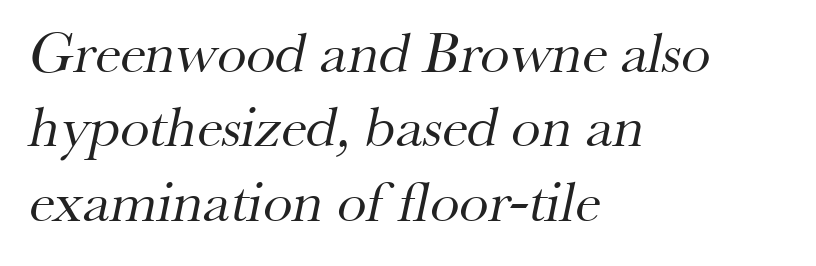
Q: Is the text bold? A: No.
Q: Is the typeface a serif or a sans-serif typeface? A: Serif.
Q: Is the text underlined? A: No.
Q: How is the paragraph aligned? A: Left-aligned.
Q: Is the spacing between letters normal or unusually wide? A: Normal.
Q: Is the spacing between lines tight, normal or loose? A: Normal.
Q: Width (condensed, normal, or wide)? A: Normal.
Q: Stroke contrast? A: Medium.
Q: x-height? A: Small.
Q: Monospaced? A: No.
